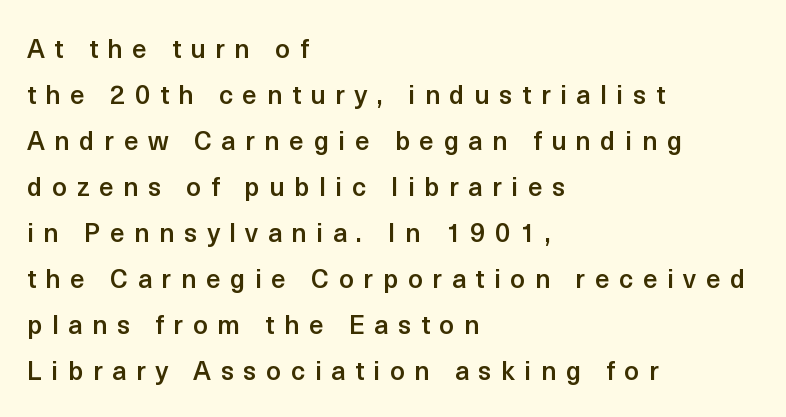
{"italic": "no", "bold": "semi", "underline": "no", "align": "left", "line_spacing_ratio": 1.77, "letter_spacing": "wide", "letter_spacing_em": 0.37, "glyph_px": 26}
